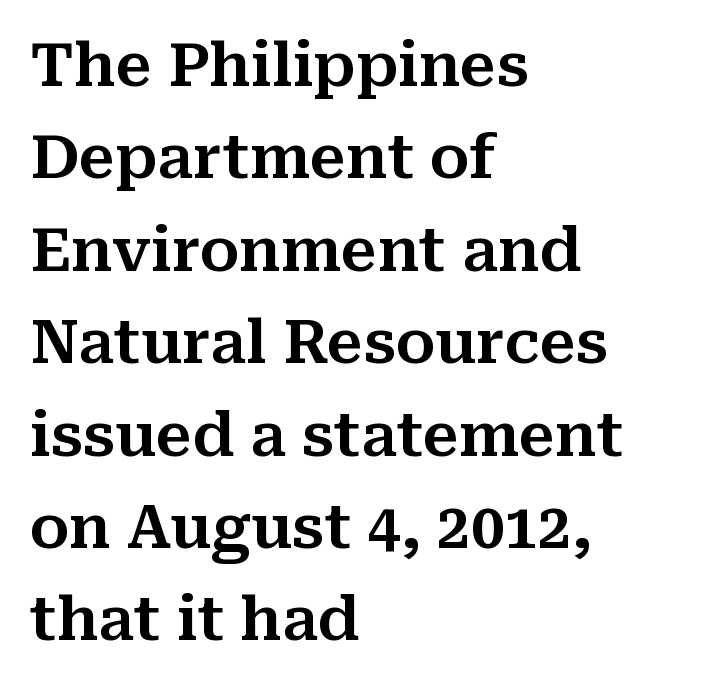
In terms of posture, this sample is upright. The text was rendered using a seriffed face with decorative stroke endings. This rendering uses left alignment, leaving the right contour irregular. Plain, unruled lines of type. The letters sit at their default tracking, neither squeezed nor spread.
